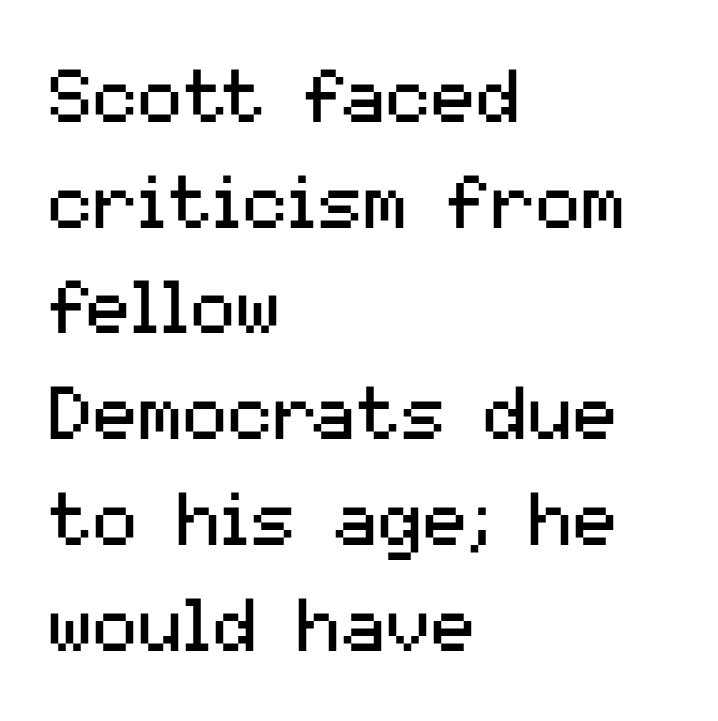
{"serif": "no", "italic": "no", "bold": "no", "weight": "regular", "width": "normal", "stroke_contrast": "medium", "x_height": "medium", "monospaced": "no", "underline": "no", "align": "left", "line_spacing": "normal", "line_spacing_ratio": 1.41, "letter_spacing": "normal", "letter_spacing_em": 0.0, "glyph_px": 75}
